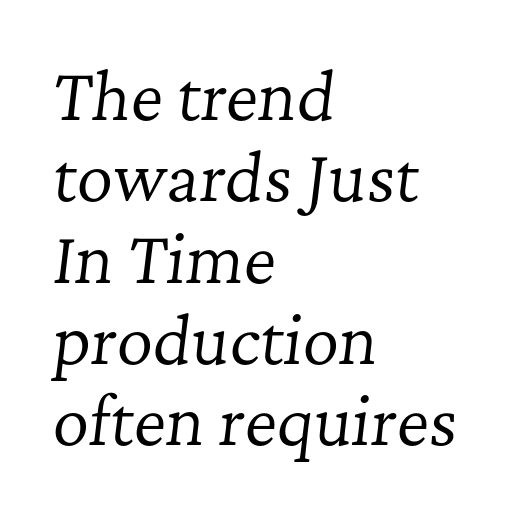
The typesetting does not lean heavy: it is not bold. The passage shown is typed in a proportional face where columns would drift. How would I describe the line gaps? Plain and ordinary. In terms of posture, this sample is oblique. This sample is left-justified, so line endings fall wherever the words run out. Type without underlining.
